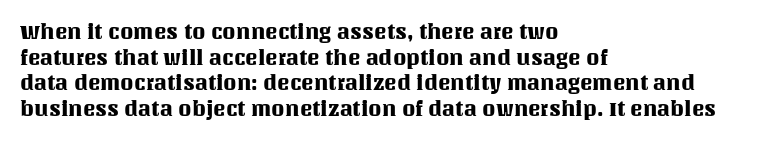
Line beginnings align vertically; line endings do not. Posture: vertical. A typesetter would call this zero additional tracking. The baseline area is clear.
